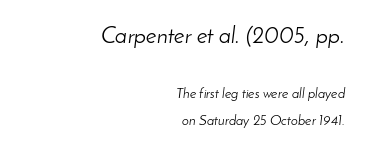
{"italic": "yes", "lean": "right", "slant_degrees": 8, "bold": "no", "underline": "no", "align": "right", "line_spacing": "loose", "line_spacing_ratio": 1.9, "letter_spacing": "normal", "letter_spacing_em": 0.0, "larger_block": "first", "size_ratio": 1.64, "glyph_px": 23}
